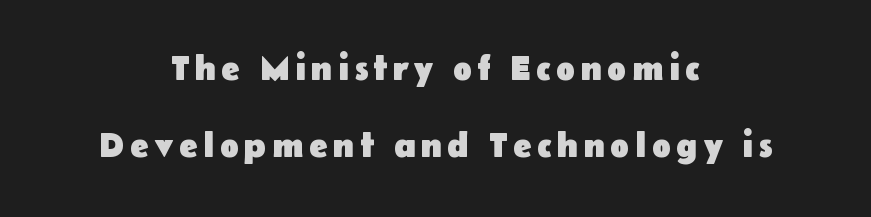
Q: Is the text bold? A: Yes.
Q: Is the text italic (slanted)? A: No, it is upright.
Q: Is the typeface a serif or a sans-serif typeface? A: Sans-serif.
Q: Is the text underlined? A: No.
Q: How is the paragraph aligned? A: Centered.
Q: Is the spacing between lines tight, normal or loose? A: Loose.
Q: Width (condensed, normal, or wide)? A: Normal.
Q: Stroke contrast? A: Low.
Q: x-height? A: Medium.
Q: Monospaced? A: No.
